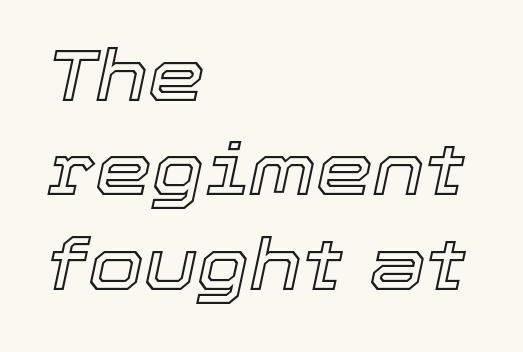
Horizontal alignment here is leftward, the default for most running prose. The space directly below the letters is spotless. Each letter keeps its own natural width here, so spacing adapts to shape. Rendered with sloped, italic letterforms. Successive baselines arrive at the customary interval. The rendering keeps characters at their native spacing.
